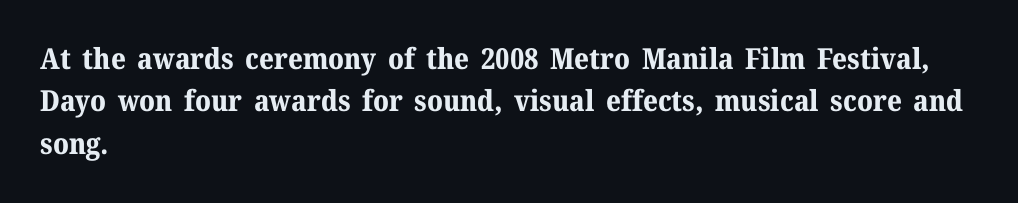
The image shows 29 px bold serif type, upright; set left-aligned, normal line spacing (1.46x), normal letter spacing, not underlined; medium stroke contrast and a medium x-height.
